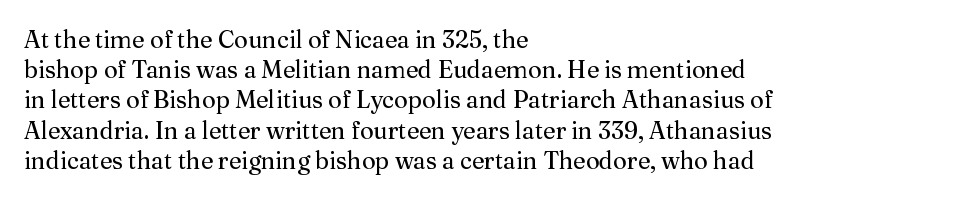
The weight would be labelled regular, book, light, or lighter still. Every stem runs plumb, perpendicular to the baseline. Descender tails drop into unmarked territory. One glance says typical: line gaps are just what's usual.
